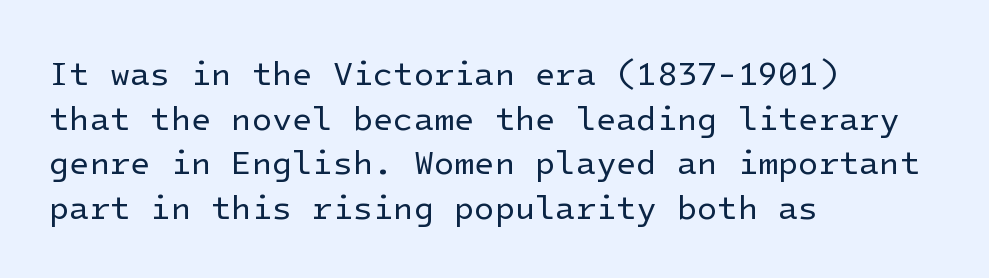
{"serif": "no", "italic": "no", "bold": "no", "weight": "regular", "width": "normal", "stroke_contrast": "low", "x_height": "medium", "underline": "no", "align": "left", "line_spacing": "normal", "line_spacing_ratio": 1.35, "letter_spacing": "normal", "letter_spacing_em": 0.0, "glyph_px": 33}
